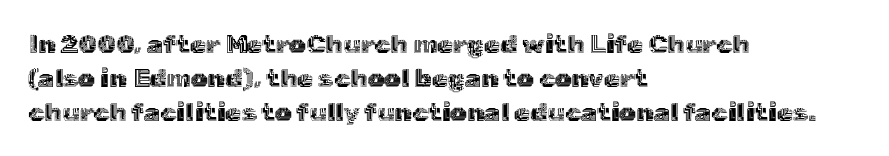
The image shows 26 px text type, upright; set left-aligned, normal line spacing (1.3x), normal letter spacing, not underlined.
